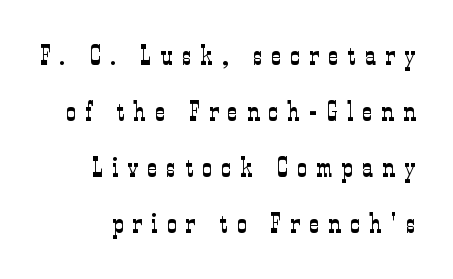
Whoever set this chose breathing room over compactness in the vertical rhythm. Tracking here is generous; glyphs stand well apart from one another. Every stem runs plumb, perpendicular to the baseline. The face looks like a standard text weight, possibly lighter. Check under the words: just untouched page.
